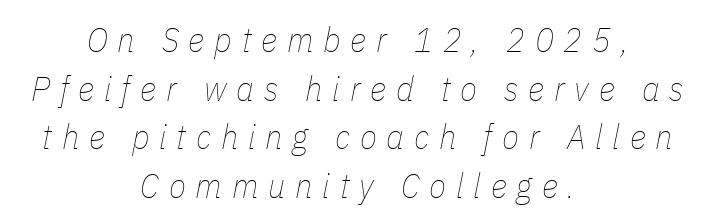
Q: Is the text bold? A: No.
Q: Is the text italic (slanted)? A: Yes, it leans right by about 11 degrees.
Q: Is the text underlined? A: No.
Q: How is the paragraph aligned? A: Centered.
Q: Is the spacing between letters normal or unusually wide? A: Unusually wide.
Q: Is the spacing between lines tight, normal or loose? A: Normal.
Q: Width (condensed, normal, or wide)? A: Condensed.
Q: Stroke contrast? A: Low.
Q: x-height? A: Medium.
Q: Monospaced? A: No.
